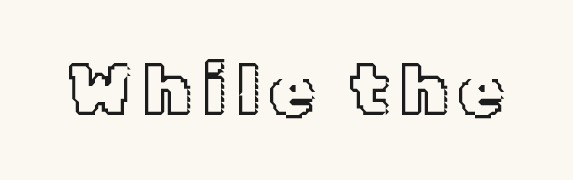
{"italic": "no", "width": "normal", "x_height": "medium", "monospaced": "no", "underline": "no", "glyph_px": 72}
